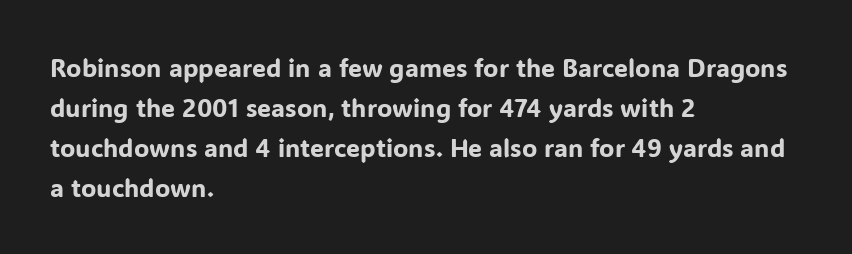
Q: Is the text italic (slanted)? A: No, it is upright.
Q: Is the text underlined? A: No.
Q: How is the paragraph aligned? A: Left-aligned.
Q: Is the spacing between letters normal or unusually wide? A: Normal.
Q: Is the spacing between lines tight, normal or loose? A: Normal.
